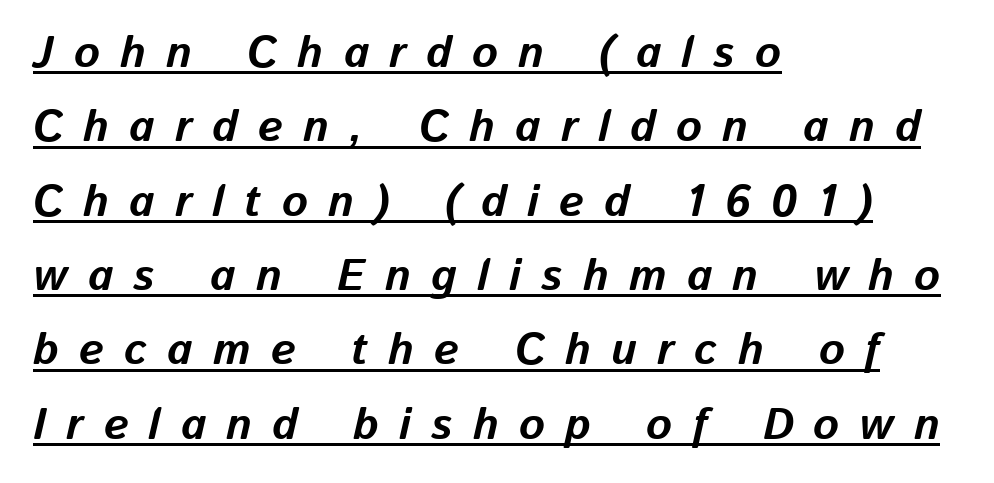
The image shows 44 px bold type, italic (leaning right); set left-aligned, normal line spacing (1.69x), unusually wide letter spacing (+0.46 em), underlined; low stroke contrast and a medium x-height.
